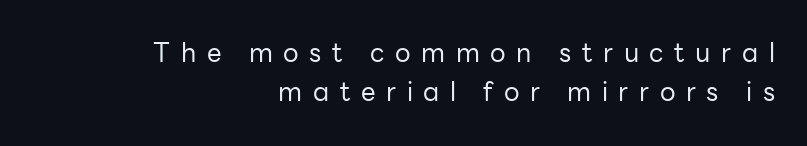
The image shows 26 px text type, upright; set right-aligned, normal line spacing (1.51x), unusually wide letter spacing (+0.41 em), not underlined.
